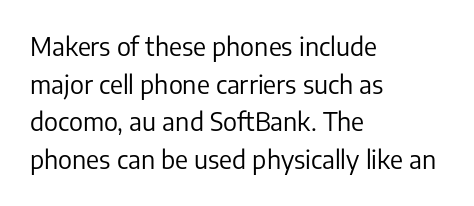
{"italic": "no", "bold": "no", "underline": "no", "align": "left", "line_spacing": "normal", "line_spacing_ratio": 1.51, "letter_spacing": "normal", "letter_spacing_em": 0.0, "glyph_px": 25}
